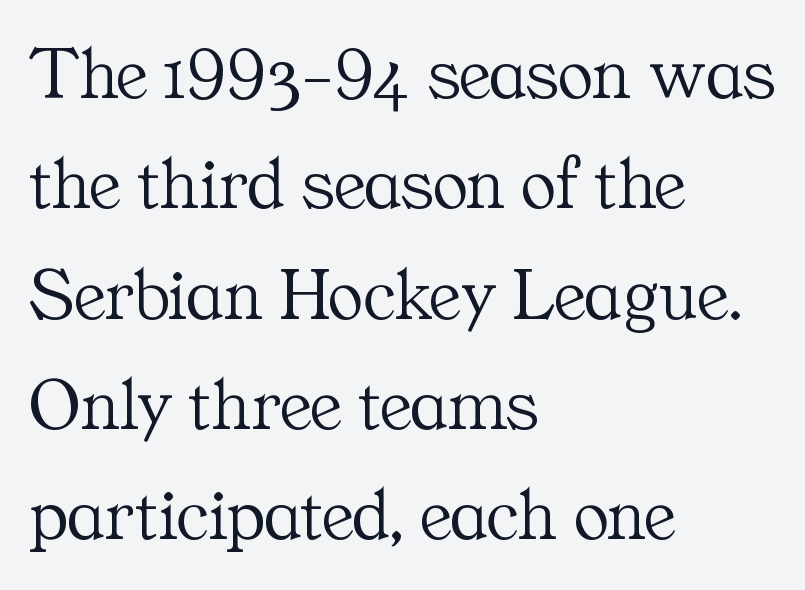
Q: Is the text bold? A: No.
Q: Is the text italic (slanted)? A: No, it is upright.
Q: Is the typeface a serif or a sans-serif typeface? A: Serif.
Q: Is the text underlined? A: No.
Q: How is the paragraph aligned? A: Left-aligned.
Q: Is the spacing between letters normal or unusually wide? A: Normal.
Q: Is the spacing between lines tight, normal or loose? A: Normal.
Q: Width (condensed, normal, or wide)? A: Normal.
Q: Stroke contrast? A: Medium.
Q: x-height? A: Medium.
Q: Monospaced? A: No.
